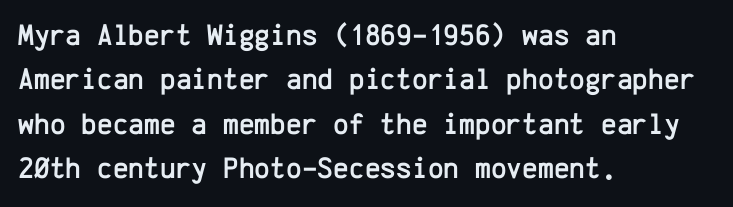
{"serif": "no", "italic": "no", "width": "normal", "stroke_contrast": "low", "x_height": "medium", "monospaced": "yes", "underline": "no", "align": "left", "line_spacing": "normal", "line_spacing_ratio": 1.48, "letter_spacing": "normal", "letter_spacing_em": 0.0, "glyph_px": 30}
